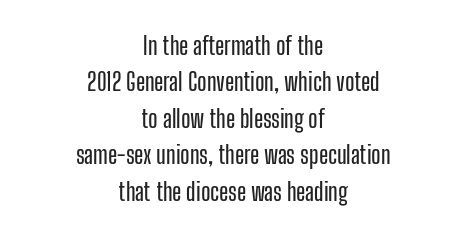
{"italic": "no", "underline": "no", "align": "center", "line_spacing": "normal", "line_spacing_ratio": 1.52, "letter_spacing": "normal", "letter_spacing_em": 0.0, "glyph_px": 24}
